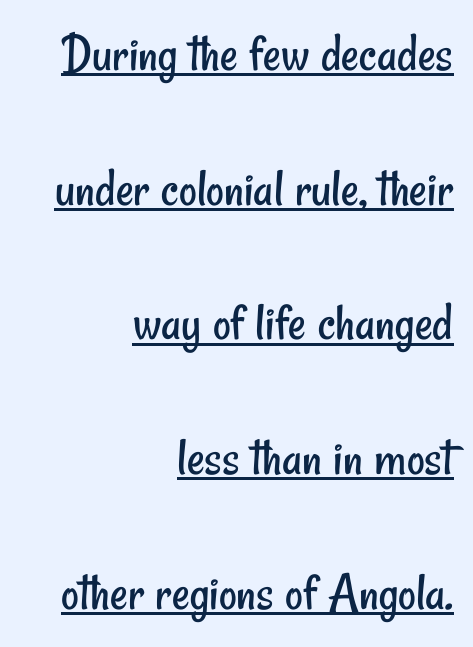
The image shows 55 px regular-weight, condensed sans-serif type; set right-aligned, loose line spacing (2.45x), normal letter spacing, underlined; low stroke contrast and a small x-height.
